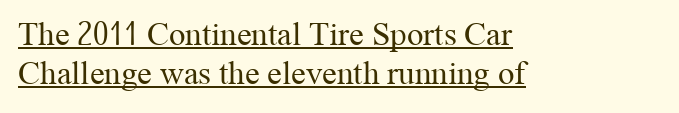
Q: Is the text bold? A: No.
Q: Is the text italic (slanted)? A: No, it is upright.
Q: Is the typeface a serif or a sans-serif typeface? A: Serif.
Q: Is the text underlined? A: Yes.
Q: How is the paragraph aligned? A: Left-aligned.
Q: Is the spacing between letters normal or unusually wide? A: Normal.
Q: Width (condensed, normal, or wide)? A: Normal.
Q: Stroke contrast? A: Medium.
Q: x-height? A: Medium.
Q: Monospaced? A: No.
